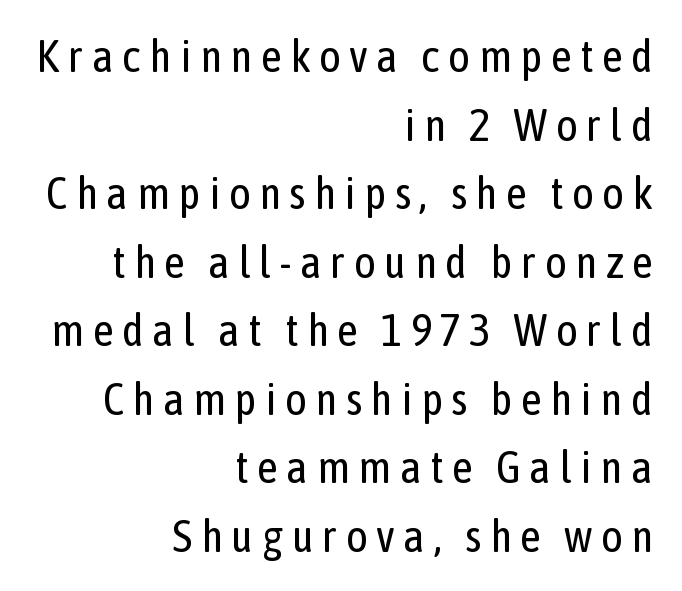
Serif or sans? Sans — the stroke terminals are bare. Summary of vertical rhythm: regular, with standard interline spacing. Here the designer chose a conventional face with non-uniform glyph widths. Line endings align vertically; line beginnings do not. No heavy texture on the line: the type isn't bold.
